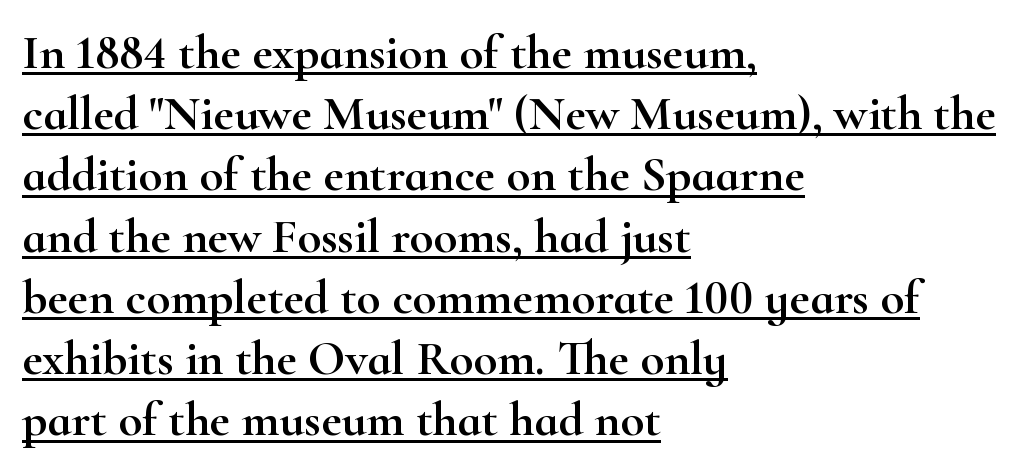
{"serif": "yes", "italic": "no", "width": "wide", "stroke_contrast": "high", "x_height": "small", "monospaced": "no", "underline": "yes", "align": "left", "line_spacing": "normal", "line_spacing_ratio": 1.25, "letter_spacing": "normal", "letter_spacing_em": 0.0, "glyph_px": 49}
